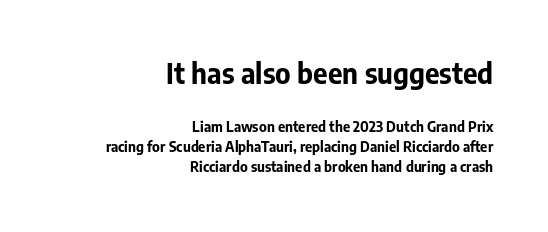
Q: Is the text bold? A: Yes.
Q: Is the text italic (slanted)? A: No, it is upright.
Q: Is the typeface a serif or a sans-serif typeface? A: Sans-serif.
Q: Is the text underlined? A: No.
Q: How is the paragraph aligned? A: Right-aligned.
Q: Is the spacing between letters normal or unusually wide? A: Normal.
Q: Is the spacing between lines tight, normal or loose? A: Normal.
Q: Which block of text is set in a larger size, the first (top) or the second (bottom)? A: The first (top) one.
Q: Width (condensed, normal, or wide)? A: Normal.
Q: Stroke contrast? A: Low.
Q: x-height? A: Medium.
Q: Monospaced? A: No.
